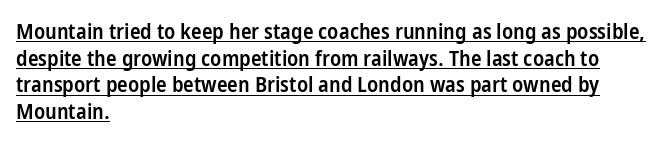
The tracking reads as untouched default to a designer's eye. Ascenders rise straight up at ninety degrees. The text block is weighted toward the left margin, trailing off unevenly rightward. As a designer I'd log this as weight 600, semibold. Is there an underline? Yes — a line sits under the letters.
